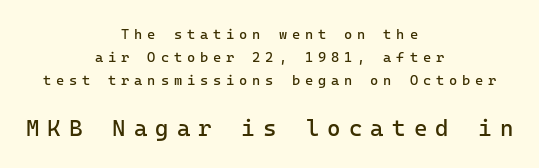
{"italic": "no", "bold": "no", "underline": "no", "align": "center", "line_spacing": "normal", "line_spacing_ratio": 1.65, "letter_spacing": "wide", "letter_spacing_em": 0.35, "larger_block": "second", "size_ratio": 1.64, "glyph_px": 23}
